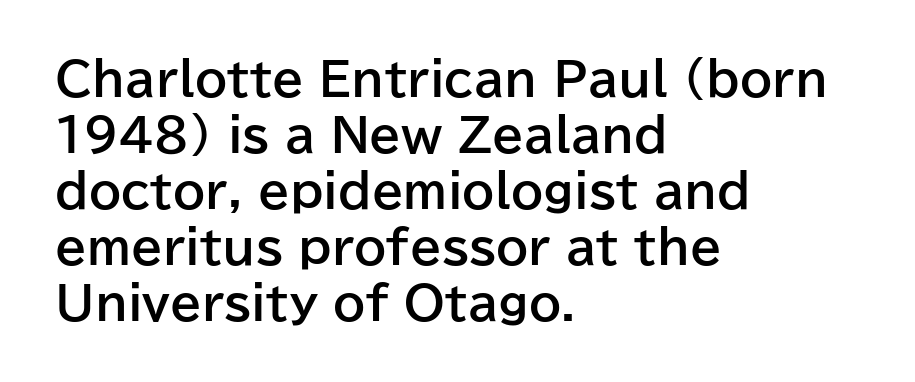
The image shows 46 px bold sans-serif type, upright; set left-aligned, line spacing 1.22x, normal letter spacing, not underlined; low stroke contrast and a medium x-height.
